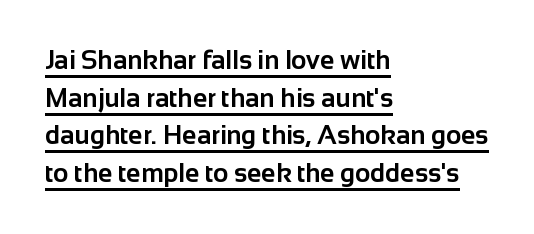
The image shows 26 px bold type, upright; set left-aligned, normal line spacing (1.45x), normal letter spacing, underlined.
